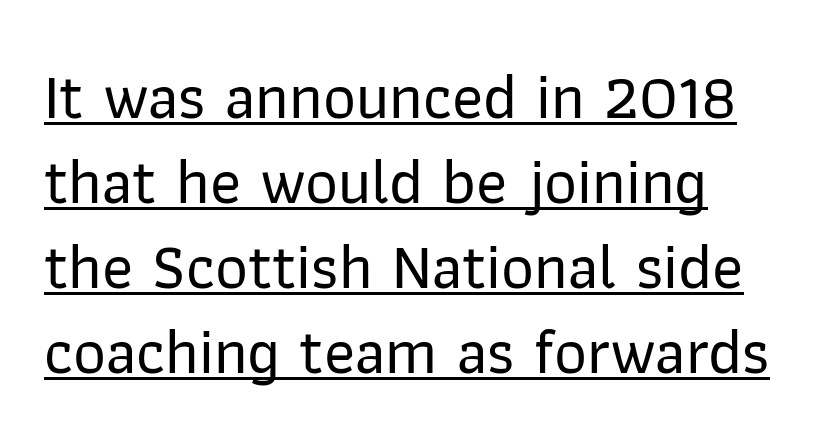
Q: Is the text italic (slanted)? A: No, it is upright.
Q: Is the typeface a serif or a sans-serif typeface? A: Sans-serif.
Q: Is the text underlined? A: Yes.
Q: How is the paragraph aligned? A: Left-aligned.
Q: Is the spacing between letters normal or unusually wide? A: Normal.
Q: Is the spacing between lines tight, normal or loose? A: Normal.
Q: Width (condensed, normal, or wide)? A: Normal.
Q: Stroke contrast? A: Low.
Q: x-height? A: Medium.
Q: Monospaced? A: No.
